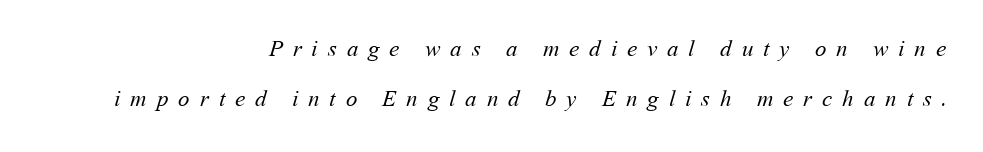
{"bold": "no", "underline": "no", "align": "right", "line_spacing": "loose", "line_spacing_ratio": 2.19, "letter_spacing": "wide", "letter_spacing_em": 0.43, "glyph_px": 23}
